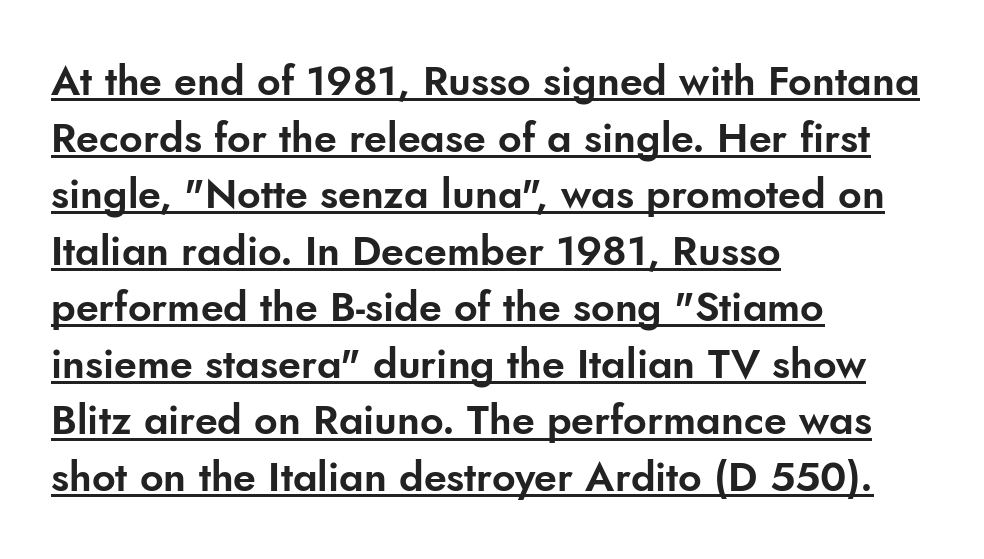
The glyphs in this specimen are sans serif. This rendering features underlined lettering. Glyph-to-glyph distance matches everyday printed text. Students, observe: this is what conventionally led text looks like.
